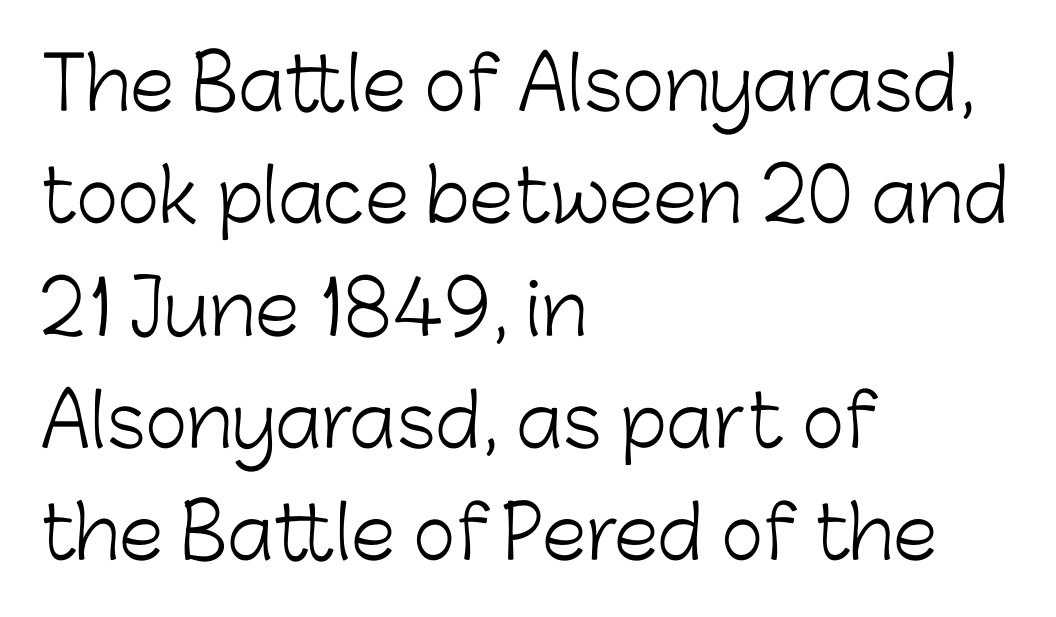
Q: Is the text bold? A: No.
Q: Is the text italic (slanted)? A: No, it is upright.
Q: Is the typeface a serif or a sans-serif typeface? A: Sans-serif.
Q: Is the text underlined? A: No.
Q: How is the paragraph aligned? A: Left-aligned.
Q: Is the spacing between letters normal or unusually wide? A: Normal.
Q: Is the spacing between lines tight, normal or loose? A: Normal.
Q: Width (condensed, normal, or wide)? A: Normal.
Q: Stroke contrast? A: Low.
Q: x-height? A: Medium.
Q: Monospaced? A: No.
